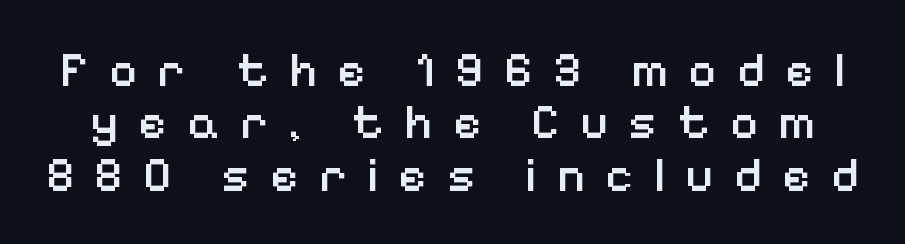
The image shows 48 px semibold sans-serif type, upright; set tight line spacing (1.09x), unusually wide letter spacing (+0.42 em), not underlined; low stroke contrast and a medium x-height.
